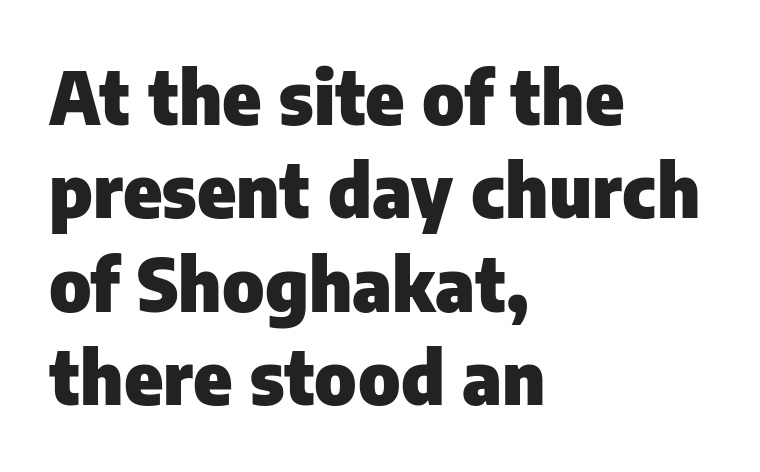
The image shows 73 px heavy sans-serif type, upright; set left-aligned, normal line spacing (1.28x), normal letter spacing, not underlined; low stroke contrast and a medium x-height.
